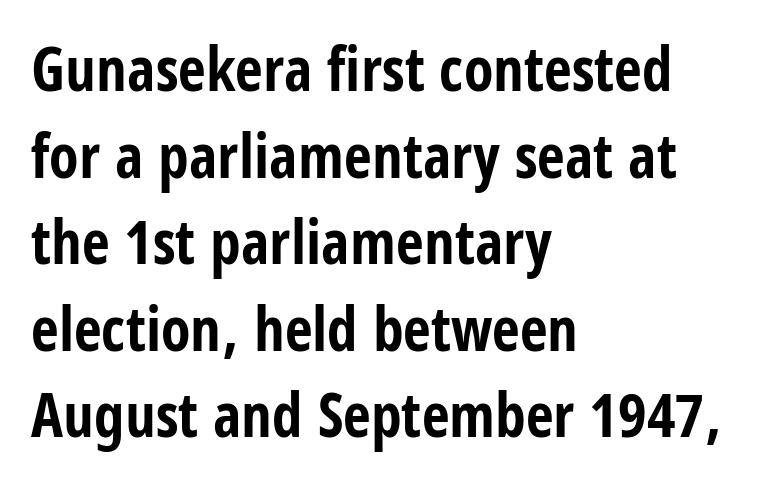
These lines carry a lot of weight — the face is fully bold. No feet cap the strokes, marking this as sans-serif type. Note the varied advance widths — an 'i' is clearly narrower than an 'm'. Is the letter spacing exaggerated? No — it looks like the ordinary default. Regular leading.
